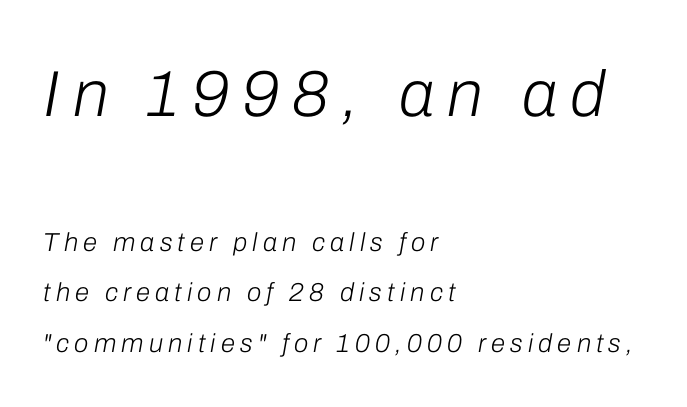
{"italic": "yes", "lean": "right", "slant_degrees": 10, "bold": "no", "weight": "light", "width": "normal", "stroke_contrast": "low", "x_height": "medium", "monospaced": "no", "underline": "no", "align": "left", "line_spacing": "loose", "line_spacing_ratio": 1.95, "letter_spacing": "wide", "letter_spacing_em": 0.2, "larger_block": "first", "size_ratio": 2.5, "glyph_px": 65}
